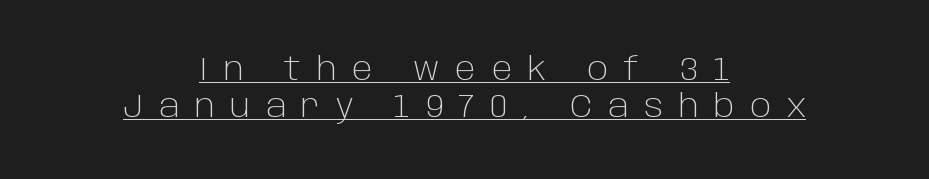
Q: Is the text bold? A: No.
Q: Is the text italic (slanted)? A: No, it is upright.
Q: Is the typeface a serif or a sans-serif typeface? A: Sans-serif.
Q: Is the text underlined? A: Yes.
Q: How is the paragraph aligned? A: Centered.
Q: Is the spacing between letters normal or unusually wide? A: Unusually wide.
Q: Is the spacing between lines tight, normal or loose? A: Tight.
Q: Width (condensed, normal, or wide)? A: Normal.
Q: Stroke contrast? A: Low.
Q: x-height? A: Large.
Q: Monospaced? A: No.
